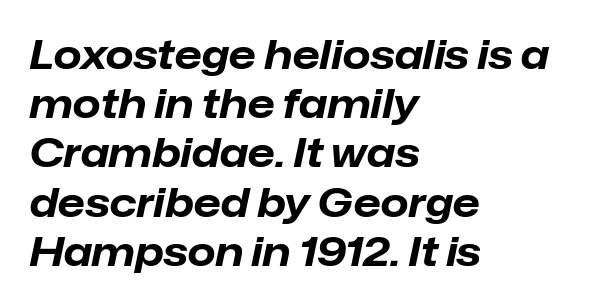
Is the block centered? No — it sits flush against the left margin. Here the glyphs are tracked normally, forming tight word shapes. A typesetter would call this proportional, since set widths differ per character. Pretty heavy lettering here — definitely bold. No word sits above an underline.
